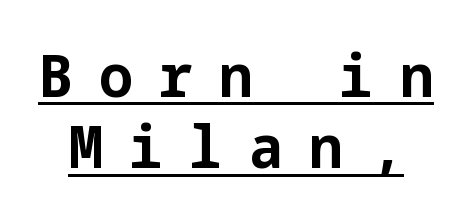
{"serif": "no", "italic": "no", "bold": "yes", "weight": "bold", "width": "normal", "stroke_contrast": "low", "x_height": "medium", "underline": "yes", "line_spacing_ratio": 1.19, "letter_spacing": "wide", "letter_spacing_em": 0.44, "glyph_px": 60}
